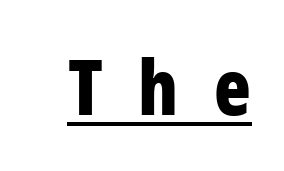
The image shows 76 px bold, condensed sans-serif type, upright; set unusually wide letter spacing (+0.47 em), underlined; low stroke contrast and a medium x-height.
